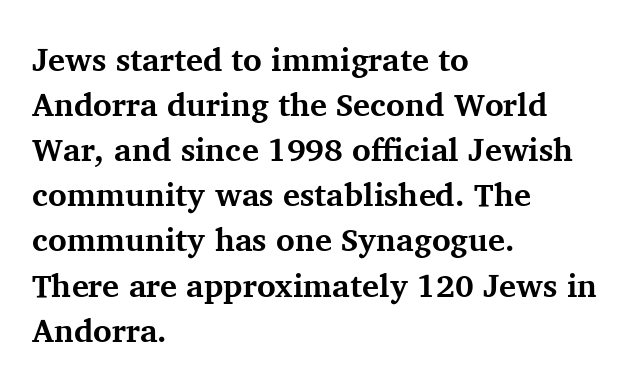
{"serif": "yes", "italic": "no", "bold": "yes", "weight": "bold", "width": "normal", "stroke_contrast": "medium", "x_height": "medium", "monospaced": "no", "underline": "no", "align": "left", "line_spacing": "normal", "line_spacing_ratio": 1.41, "letter_spacing": "normal", "letter_spacing_em": 0.0, "glyph_px": 32}
